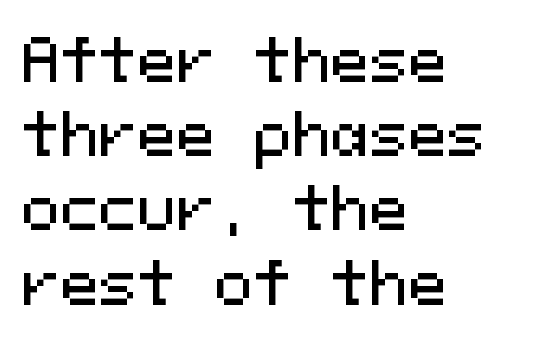
Q: Is the text italic (slanted)? A: No, it is upright.
Q: Is the typeface a serif or a sans-serif typeface? A: Sans-serif.
Q: Is the text underlined? A: No.
Q: How is the paragraph aligned? A: Left-aligned.
Q: Is the spacing between letters normal or unusually wide? A: Normal.
Q: Is the spacing between lines tight, normal or loose? A: Normal.
Q: Width (condensed, normal, or wide)? A: Normal.
Q: Stroke contrast? A: Medium.
Q: x-height? A: Medium.
Q: Monospaced? A: Yes.
